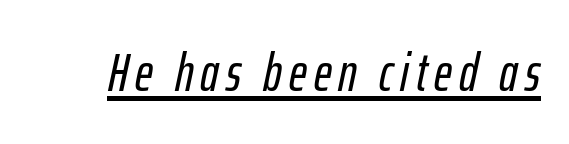
Q: Is the text italic (slanted)? A: Yes, it leans right by about 12 degrees.
Q: Is the text underlined? A: Yes.
Q: Width (condensed, normal, or wide)? A: Condensed.
Q: Stroke contrast? A: Low.
Q: x-height? A: Medium.
Q: Monospaced? A: No.
